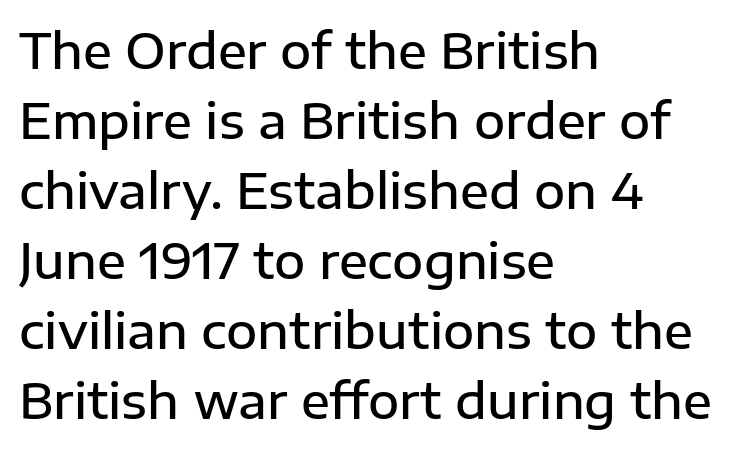
{"serif": "no", "italic": "no", "bold": "semi", "weight": "semibold", "width": "normal", "stroke_contrast": "low", "x_height": "medium", "monospaced": "no", "underline": "no", "align": "left", "line_spacing": "normal", "line_spacing_ratio": 1.46, "letter_spacing": "normal", "letter_spacing_em": 0.0, "glyph_px": 48}
